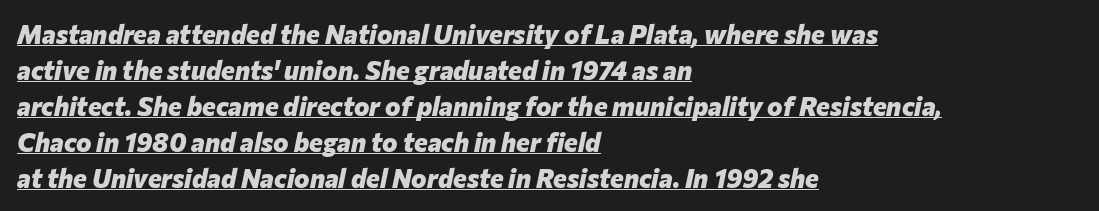
Q: Is the text bold? A: Yes.
Q: Is the text italic (slanted)? A: Yes, it leans right by about 12 degrees.
Q: Is the text underlined? A: Yes.
Q: How is the paragraph aligned? A: Left-aligned.
Q: Is the spacing between letters normal or unusually wide? A: Normal.
Q: Is the spacing between lines tight, normal or loose? A: Normal.
